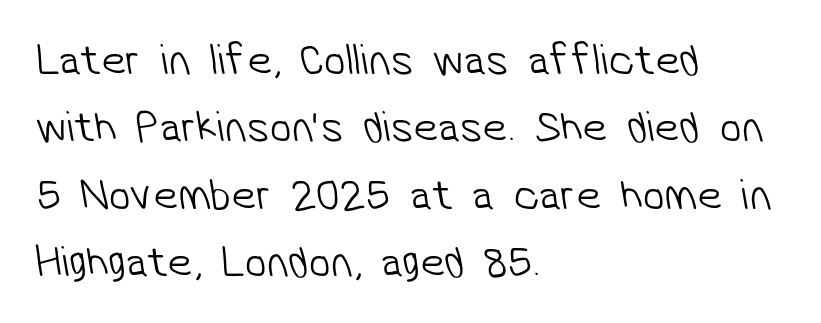
The image shows 44 px light sans-serif type; set left-aligned, normal line spacing (1.53x), normal letter spacing, not underlined; low stroke contrast and a medium x-height.
